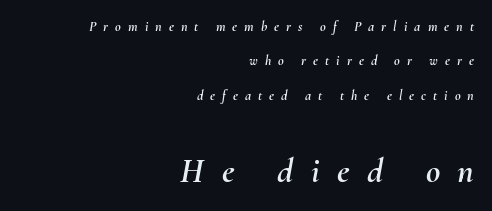
The image shows 35 px text type, italic (leaning right); set right-aligned, loose line spacing (2.45x), unusually wide letter spacing (+0.5 em), not underlined; the second (bottom) block is 2.5x larger; medium stroke contrast and a small x-height.
